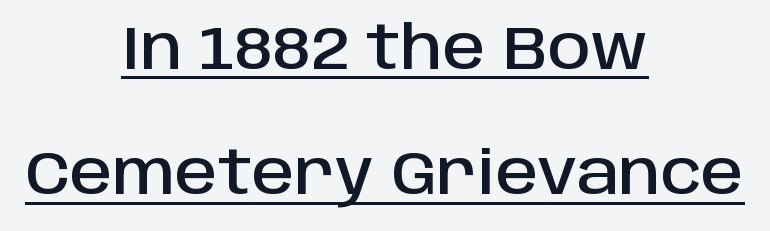
The image shows 60 px sans-serif type, upright; set centered, loose line spacing (2.09x), normal letter spacing, underlined; low stroke contrast and a large x-height.
